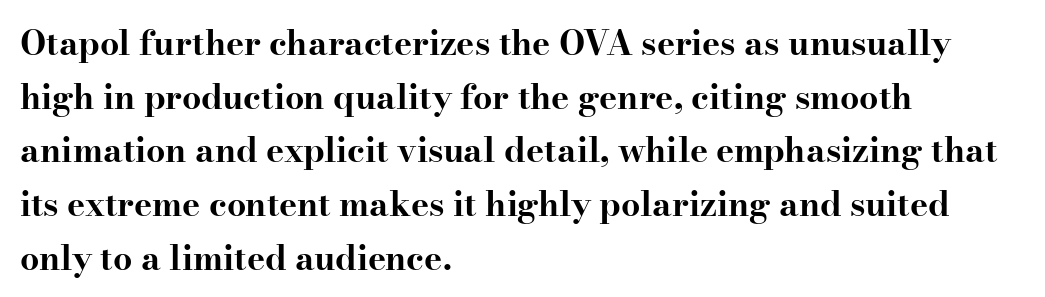
{"serif": "yes", "italic": "no", "bold": "yes", "weight": "bold", "width": "wide", "stroke_contrast": "high", "x_height": "small", "monospaced": "no", "underline": "no", "align": "left", "line_spacing": "normal", "line_spacing_ratio": 1.58, "letter_spacing": "normal", "letter_spacing_em": 0.0, "glyph_px": 34}
